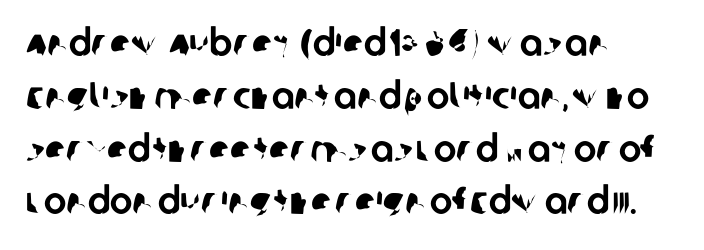
Q: Is the typeface a serif or a sans-serif typeface? A: Sans-serif.
Q: Is the text underlined? A: No.
Q: How is the paragraph aligned? A: Left-aligned.
Q: Is the spacing between letters normal or unusually wide? A: Normal.
Q: Is the spacing between lines tight, normal or loose? A: Normal.
Q: Width (condensed, normal, or wide)? A: Normal.
Q: Stroke contrast? A: Low.
Q: x-height? A: Large.
Q: Monospaced? A: No.
